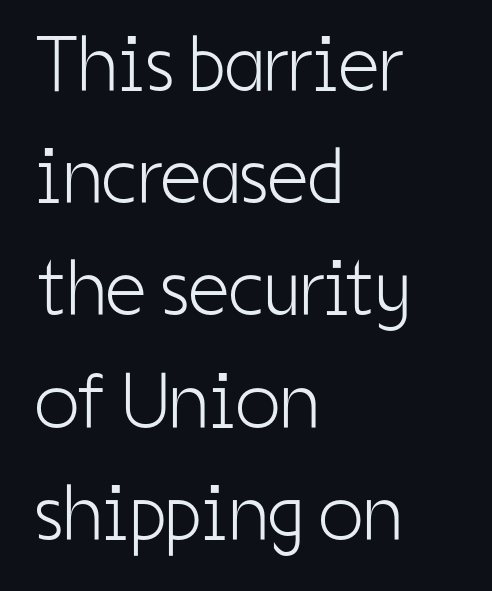
Is this a fixed-width face? No — the glyphs have proportional, varying widths. The lettering holds an erect, upright posture throughout. Horizontally, the lines are justified to the leading edge only. Stems and bowls with no extra thickness — not bold. The specimen omits any rule beneath the text block's lines. Stroke terminals: plain, sans-serif.
